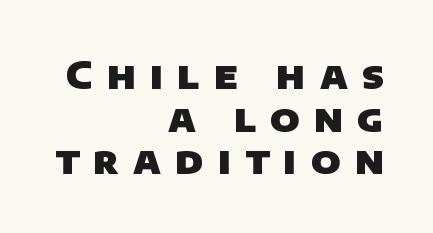
Q: Is the text bold? A: Yes.
Q: Is the typeface a serif or a sans-serif typeface? A: Sans-serif.
Q: Is the text underlined? A: No.
Q: How is the paragraph aligned? A: Right-aligned.
Q: Is the spacing between letters normal or unusually wide? A: Unusually wide.
Q: Is the spacing between lines tight, normal or loose? A: Tight.
Q: Width (condensed, normal, or wide)? A: Normal.
Q: Stroke contrast? A: Low.
Q: x-height? A: Large.
Q: Monospaced? A: No.
